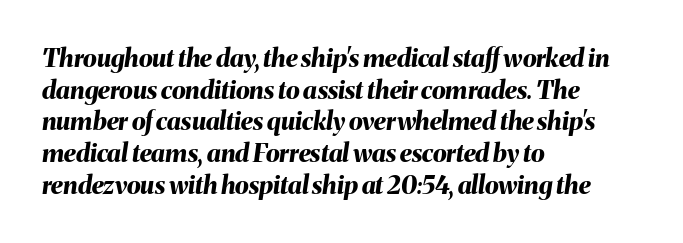
Q: Is the text bold? A: Yes.
Q: Is the text italic (slanted)? A: Yes, it leans right by about 8 degrees.
Q: Is the text underlined? A: No.
Q: How is the paragraph aligned? A: Left-aligned.
Q: Is the spacing between letters normal or unusually wide? A: Normal.
Q: Is the spacing between lines tight, normal or loose? A: Normal.
